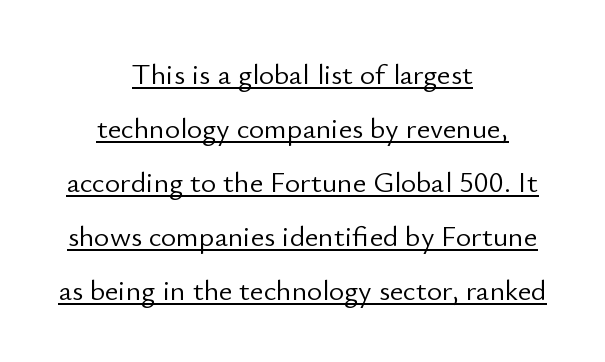
The image shows 29 px light sans-serif type, upright; set centered, line spacing 1.86x, normal letter spacing, underlined; low stroke contrast and a small x-height.
